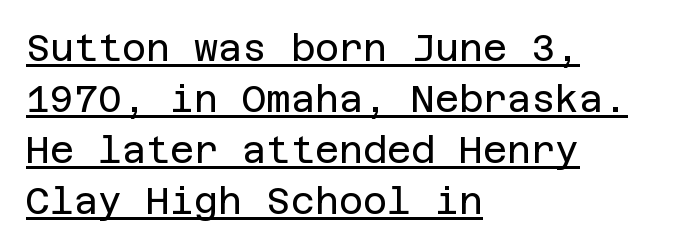
In designer terms, the underline attribute is active on this setting. Font category for this specimen: sans-serif. Italic? Not at all — the glyphs are vertical. Compared with a typical body face, this is equally light or lighter still. Is the letter spacing exaggerated? No — it looks like the ordinary default. Layout note: lines flush left.
